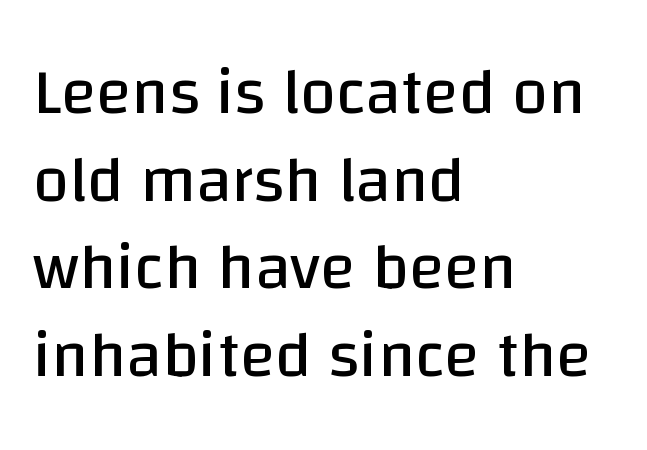
What kind of face is this? One without serifs — a sans. Unmarked baselines from the first word to the last. A typesetter would call this proportional, since set widths differ per character. Vertically, the passage feels balanced, rows spaced as you'd expect.
